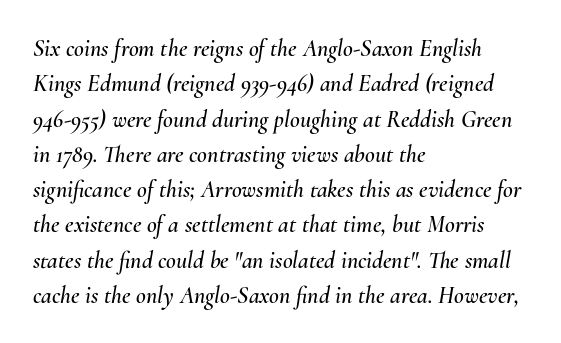
The image shows 24 px text type, italic (leaning right); set left-aligned, normal line spacing (1.47x), normal letter spacing, not underlined.
